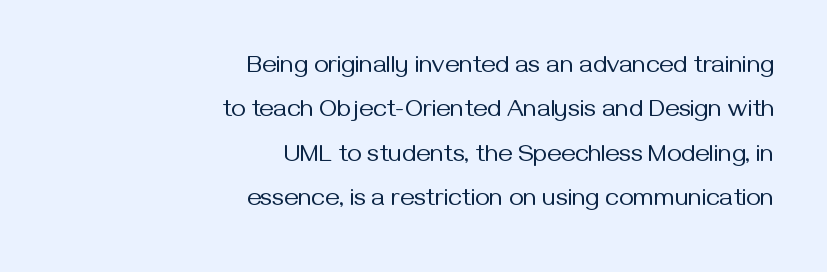
{"italic": "no", "bold": "no", "underline": "no", "align": "right", "line_spacing_ratio": 1.78, "letter_spacing": "normal", "letter_spacing_em": 0.0, "glyph_px": 25}
